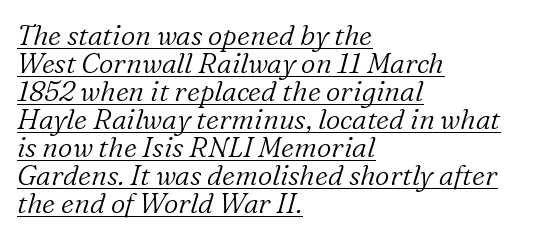
A typesetter would label this face a serif. Every character sits at an angle, as italics do. A baseline rule has been typeset under these characters. Inter-character spacing is left at the font's built-in metrics. The paragraph has a hard left edge and a soft right edge.
